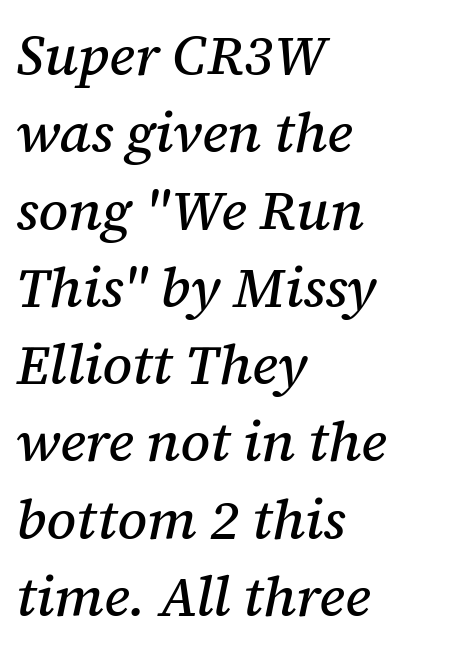
Line beginnings align vertically; line endings do not. Emphasis-style slanted type is in use. The glyphs are unaccompanied by any horizontal stroke below them. Classification — serif.
